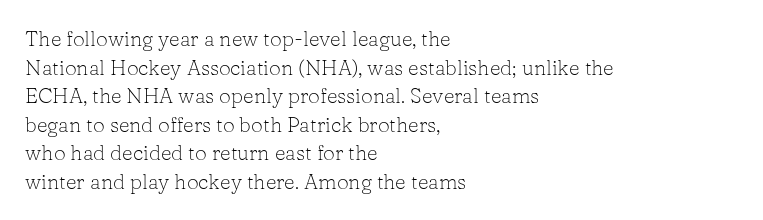
{"italic": "no", "bold": "no", "underline": "no", "align": "left", "line_spacing": "normal", "line_spacing_ratio": 1.36, "letter_spacing": "normal", "letter_spacing_em": 0.0, "glyph_px": 21}
